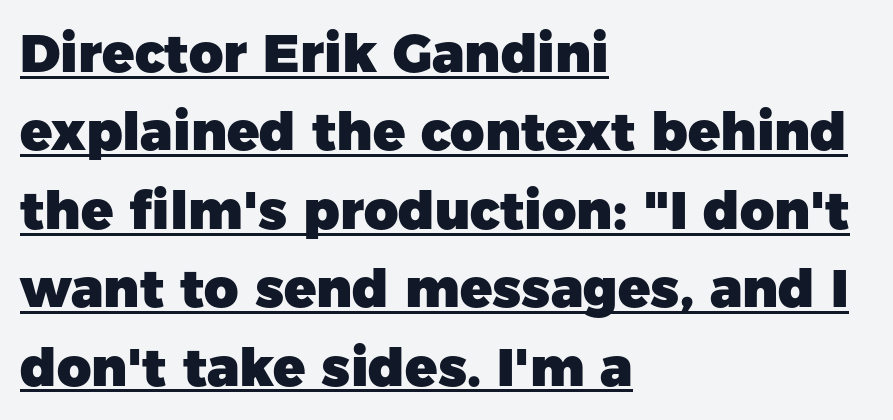
The strokes are fattened all the way to bold. Here the designer chose a conventional face with non-uniform glyph widths. Alignment: flush left. Type style note: lacks serifs. Successive baselines arrive at the customary interval. Caption: standard tracking, unaltered.
